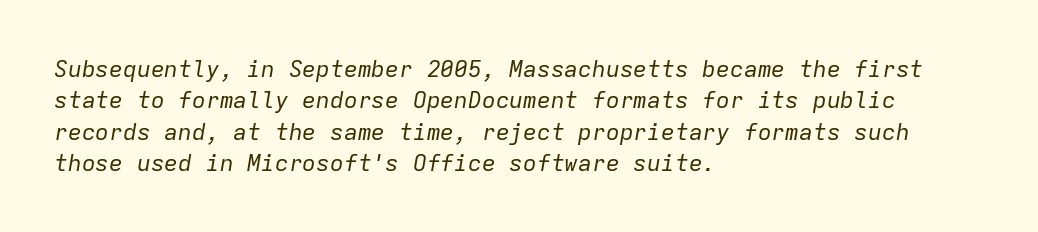
Q: Is the text bold? A: No.
Q: Is the text italic (slanted)? A: Yes, it leans right by about 9 degrees.
Q: Is the text underlined? A: No.
Q: How is the paragraph aligned? A: Left-aligned.
Q: Is the spacing between letters normal or unusually wide? A: Normal.
Q: Is the spacing between lines tight, normal or loose? A: Normal.
